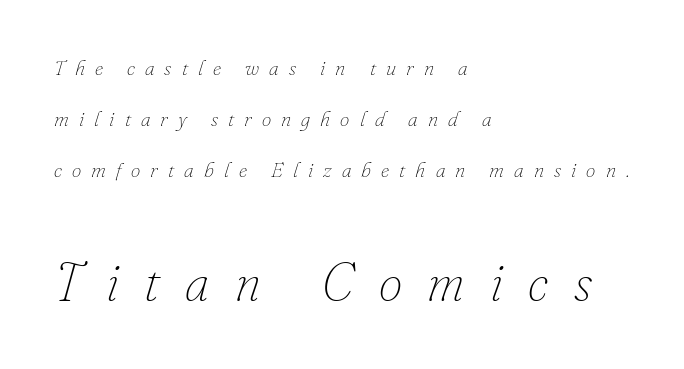
Slanted lettering throughout. These lines are rendered in a variable-pitch font. Students, note that the glyphs here are deliberately spaced far apart. The letterforms sit at book weight or below. Beneath every word, the page is bare.
